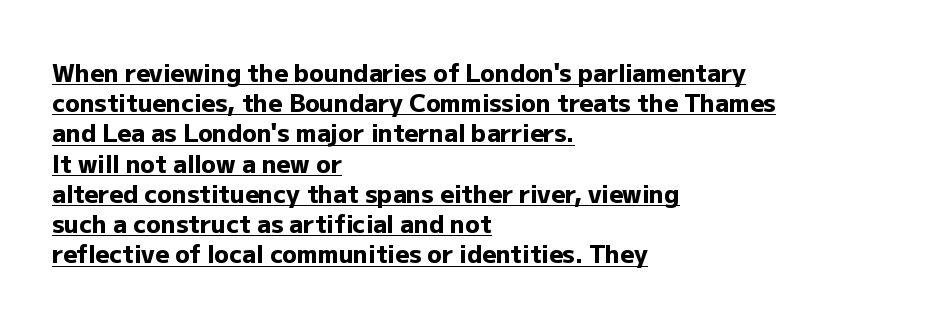
Teacher's note: observe the even left margin — that is flush-left alignment. The rendering uses the underline text-decoration. Set as a true bold cut, around the 700 mark. Observe the ordinary spacing: letters are neighbours, not strangers. Do the letters lean? They stand straight.
